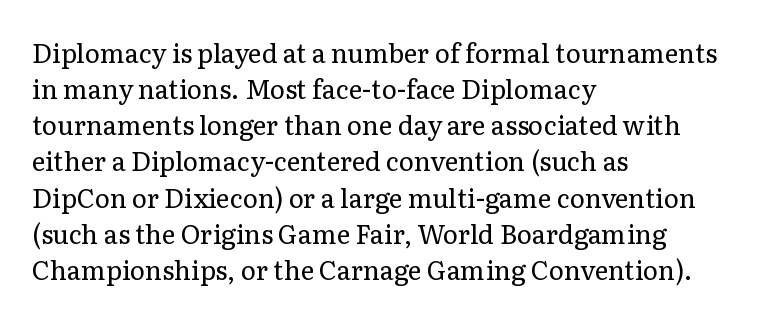
{"italic": "no", "bold": "no", "underline": "no", "align": "left", "line_spacing": "normal", "line_spacing_ratio": 1.39, "letter_spacing": "normal", "letter_spacing_em": 0.0, "glyph_px": 26}
